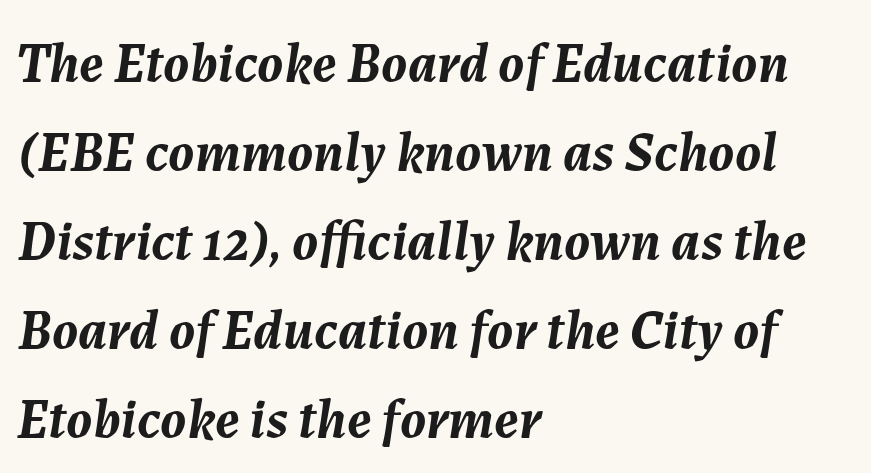
{"italic": "yes", "lean": "right", "slant_degrees": 7, "bold": "yes", "weight": "semibold", "width": "normal", "stroke_contrast": "medium", "x_height": "medium", "monospaced": "no", "underline": "no", "align": "left", "line_spacing": "normal", "line_spacing_ratio": 1.59, "letter_spacing": "normal", "letter_spacing_em": 0.0, "glyph_px": 56}
